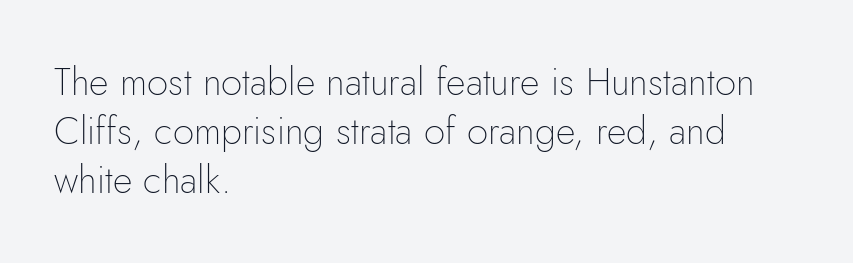
The image shows 38 px thin sans-serif type, upright; set left-aligned, normal line spacing (1.29x), normal letter spacing, not underlined; low stroke contrast and a small x-height.
